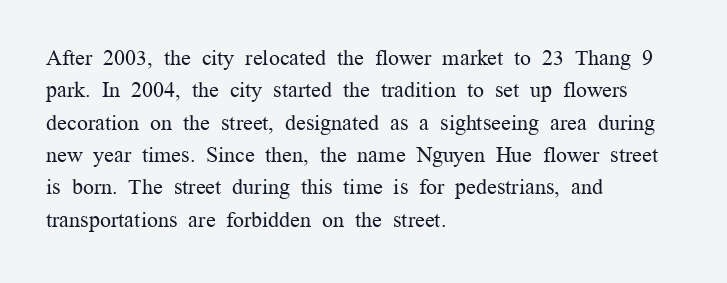
The image shows 22 px text type, upright; set left-aligned, normal line spacing (1.47x), normal letter spacing, not underlined.
